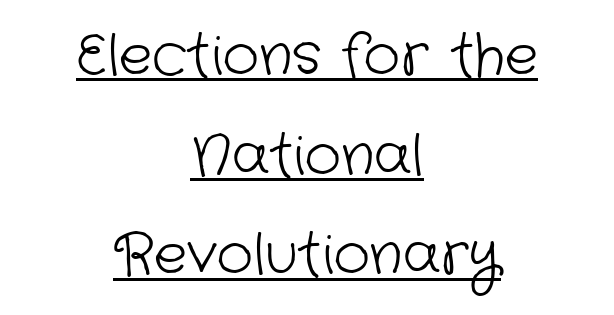
Character widths vary here, with narrow letters taking less room than wide ones. Observe the absence of serifs on each vertical stroke in this sample. A student would call this center alignment; a typographer would say set centered. The face used here appears with an underline applied.
